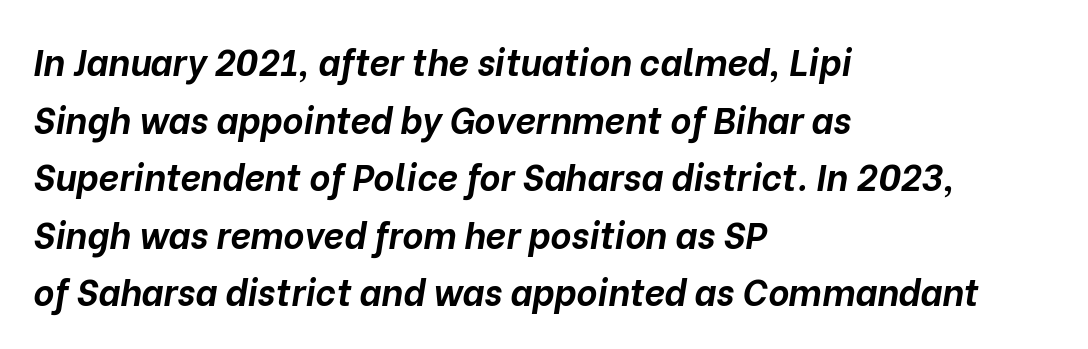
The image shows 36 px bold type, italic (leaning right); set left-aligned, normal line spacing (1.6x), normal letter spacing, not underlined; low stroke contrast and a medium x-height.
